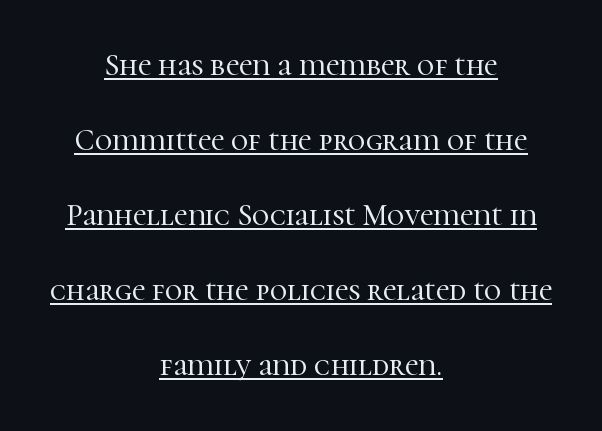
{"serif": "yes", "italic": "no", "width": "normal", "stroke_contrast": "high", "x_height": "medium", "monospaced": "no", "underline": "yes", "align": "center", "line_spacing": "loose", "line_spacing_ratio": 2.5, "letter_spacing": "normal", "letter_spacing_em": 0.0, "glyph_px": 30}
